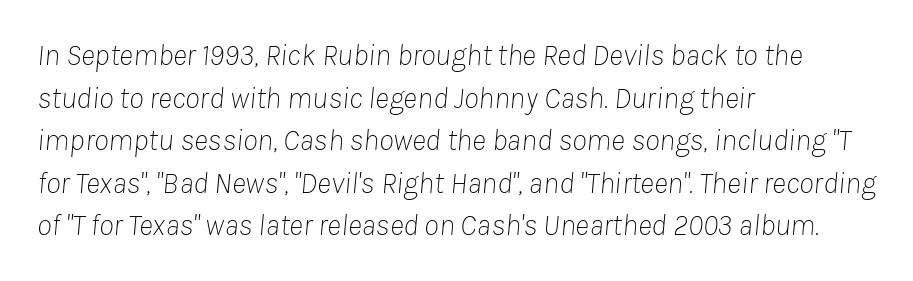
Q: Is the text bold? A: No.
Q: Is the text italic (slanted)? A: Yes, it leans right by about 8 degrees.
Q: Is the text underlined? A: No.
Q: How is the paragraph aligned? A: Left-aligned.
Q: Is the spacing between letters normal or unusually wide? A: Normal.
Q: Is the spacing between lines tight, normal or loose? A: Normal.
Q: Width (condensed, normal, or wide)? A: Normal.
Q: Stroke contrast? A: Low.
Q: x-height? A: Medium.
Q: Monospaced? A: No.
